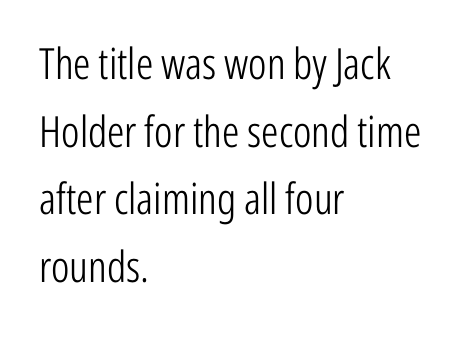
The image shows 43 px light, condensed sans-serif type, upright; set left-aligned, normal line spacing (1.57x), normal letter spacing, not underlined; low stroke contrast and a medium x-height.
